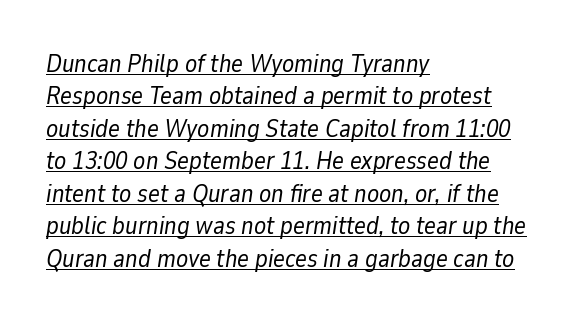
{"italic": "yes", "lean": "right", "slant_degrees": 9, "bold": "no", "underline": "yes", "align": "left", "line_spacing": "normal", "line_spacing_ratio": 1.3, "letter_spacing": "normal", "letter_spacing_em": 0.0, "glyph_px": 25}
